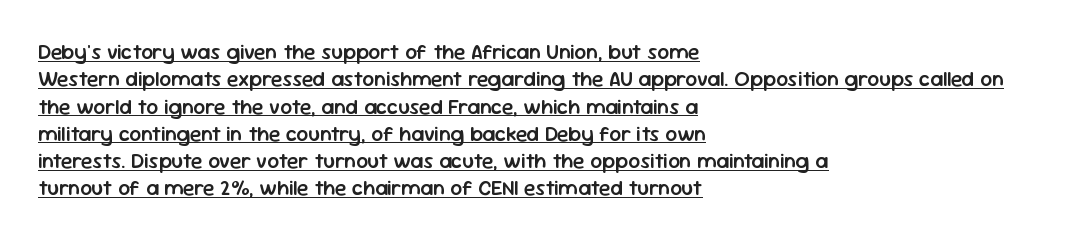
{"italic": "no", "bold": "semi", "underline": "yes", "align": "left", "line_spacing": "normal", "line_spacing_ratio": 1.3, "letter_spacing": "normal", "letter_spacing_em": 0.0, "glyph_px": 21}
